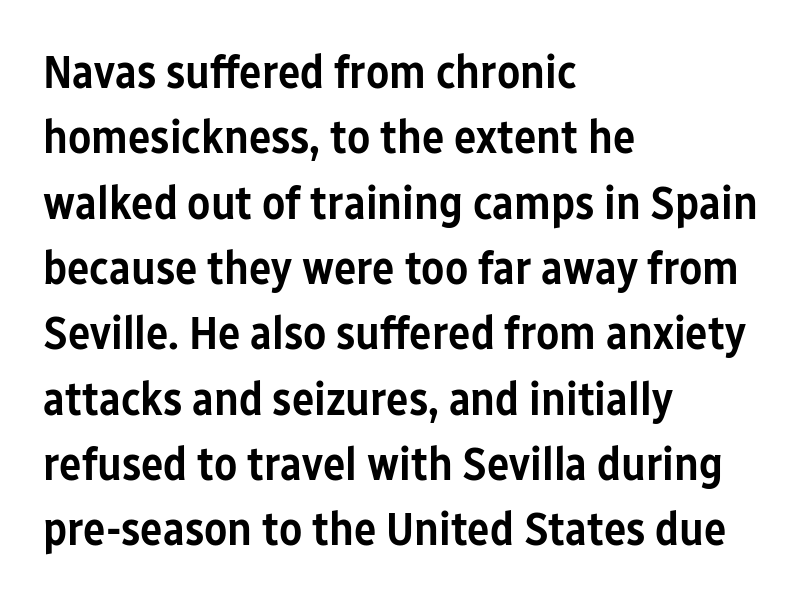
Q: Is the text bold? A: Semi-bold.
Q: Is the text italic (slanted)? A: No, it is upright.
Q: Is the typeface a serif or a sans-serif typeface? A: Sans-serif.
Q: Is the text underlined? A: No.
Q: How is the paragraph aligned? A: Left-aligned.
Q: Is the spacing between letters normal or unusually wide? A: Normal.
Q: Is the spacing between lines tight, normal or loose? A: Normal.
Q: Width (condensed, normal, or wide)? A: Condensed.
Q: Stroke contrast? A: Low.
Q: x-height? A: Medium.
Q: Monospaced? A: No.
